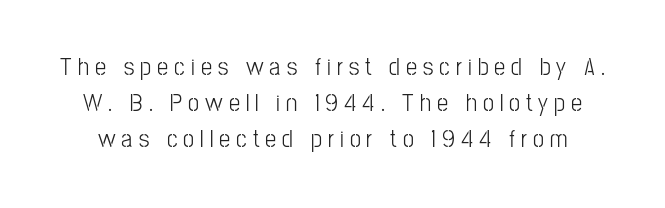
Characters remain perfectly vertical along every line. Horizontal bands of white between lines are of average thickness. Descenders are the only things crossing below the line. Someone cranked the tracking dial way up on this one.
